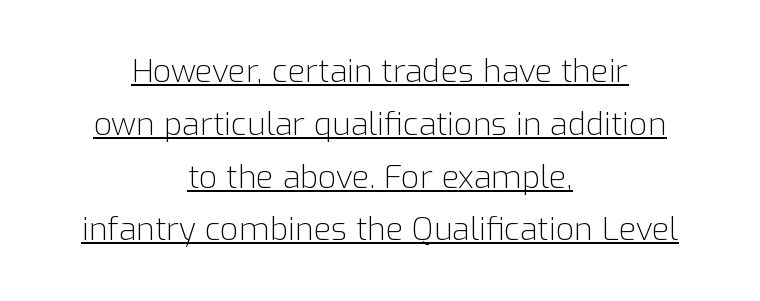
Q: Is the text bold? A: No.
Q: Is the text italic (slanted)? A: No, it is upright.
Q: Is the typeface a serif or a sans-serif typeface? A: Sans-serif.
Q: Is the text underlined? A: Yes.
Q: How is the paragraph aligned? A: Centered.
Q: Is the spacing between letters normal or unusually wide? A: Normal.
Q: Is the spacing between lines tight, normal or loose? A: Normal.
Q: Width (condensed, normal, or wide)? A: Normal.
Q: Stroke contrast? A: Low.
Q: x-height? A: Medium.
Q: Monospaced? A: No.
